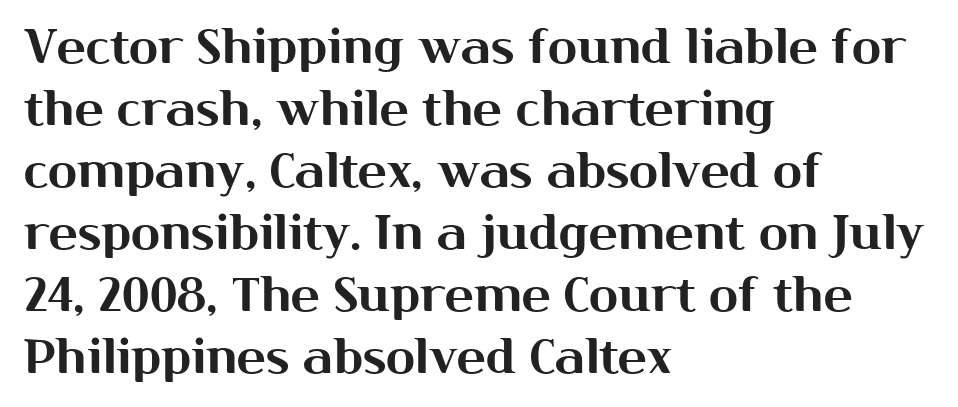
The passage shown is not underscored anywhere. Where is the straight margin? On the left. No feet cap the strokes, marking this as sans-serif type. Is this a fixed-width face? No — the glyphs have proportional, varying widths. The letters stand straight up with perfectly vertical stems. The block of text has a typical density, with ordinary space between rows.
